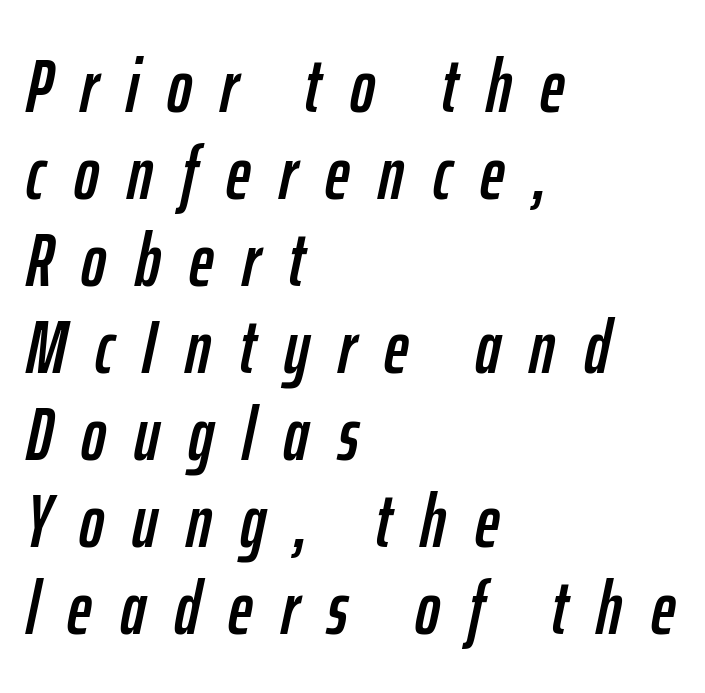
{"italic": "yes", "lean": "right", "slant_degrees": 12, "width": "condensed", "stroke_contrast": "low", "x_height": "medium", "monospaced": "no", "underline": "no", "align": "left", "line_spacing_ratio": 1.16, "letter_spacing": "wide", "letter_spacing_em": 0.38, "glyph_px": 75}
